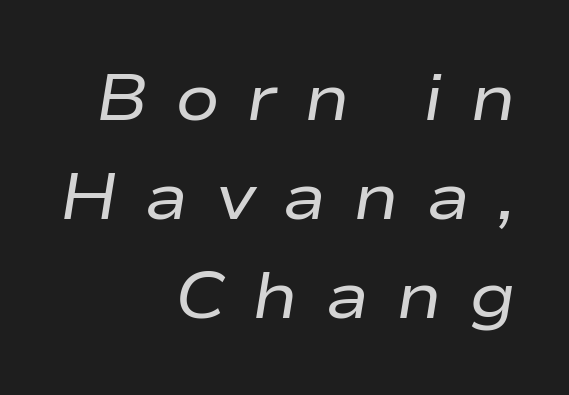
{"italic": "yes", "lean": "right", "slant_degrees": 9, "bold": "no", "weight": "regular", "width": "wide", "stroke_contrast": "low", "x_height": "medium", "monospaced": "no", "underline": "no", "align": "right", "line_spacing": "normal", "line_spacing_ratio": 1.5, "letter_spacing": "wide", "letter_spacing_em": 0.4, "glyph_px": 66}
